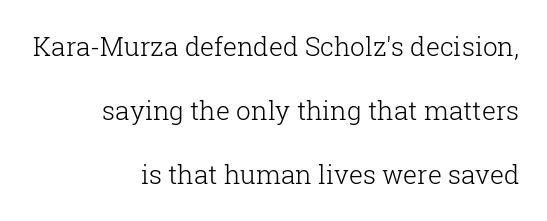
{"italic": "no", "bold": "no", "underline": "no", "align": "right", "line_spacing": "loose", "line_spacing_ratio": 2.47, "letter_spacing": "normal", "letter_spacing_em": 0.0, "glyph_px": 26}
